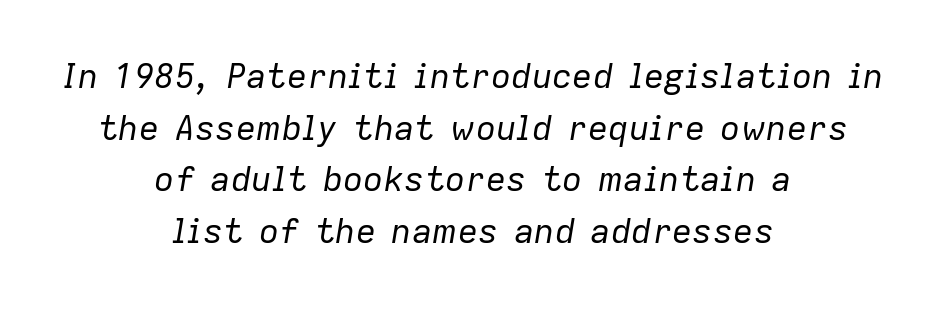
Q: Is the text bold? A: No.
Q: Is the text italic (slanted)? A: Yes, it leans right by about 9 degrees.
Q: Is the text underlined? A: No.
Q: How is the paragraph aligned? A: Centered.
Q: Is the spacing between letters normal or unusually wide? A: Normal.
Q: Is the spacing between lines tight, normal or loose? A: Normal.
Q: Width (condensed, normal, or wide)? A: Normal.
Q: Stroke contrast? A: Low.
Q: x-height? A: Medium.
Q: Monospaced? A: No.
